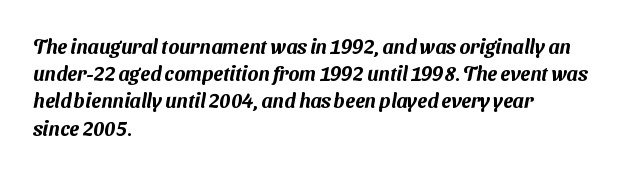
Regular leading. In terms of letterspacing, this is plain default setting. Line starts are locked; line ends wander. Rule under the text: the space is simply empty.
